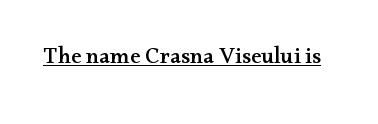
The image shows 23 px text type, upright; set normal letter spacing, underlined.
